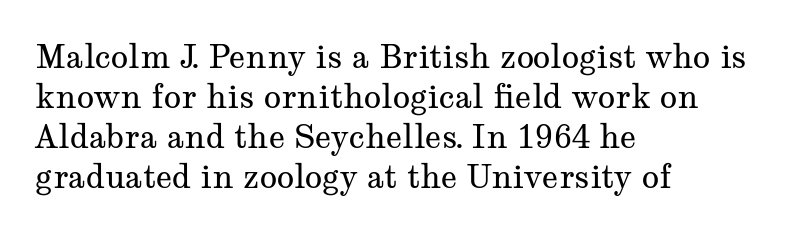
The image shows 32 px regular-weight, wide serif type, upright; set left-aligned, normal line spacing (1.25x), normal letter spacing, not underlined; medium stroke contrast and a medium x-height.
